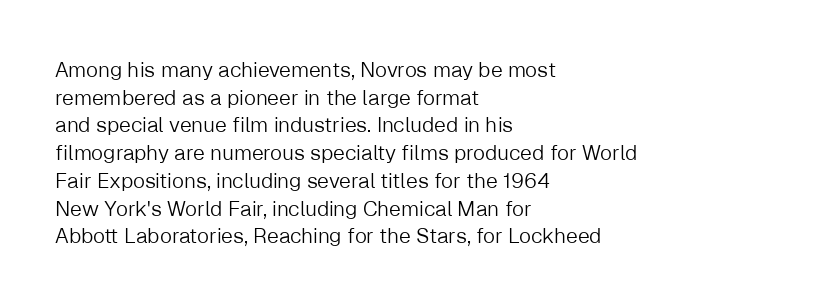
{"italic": "no", "bold": "no", "underline": "no", "align": "left", "line_spacing": "normal", "line_spacing_ratio": 1.32, "letter_spacing": "normal", "letter_spacing_em": 0.0, "glyph_px": 21}
